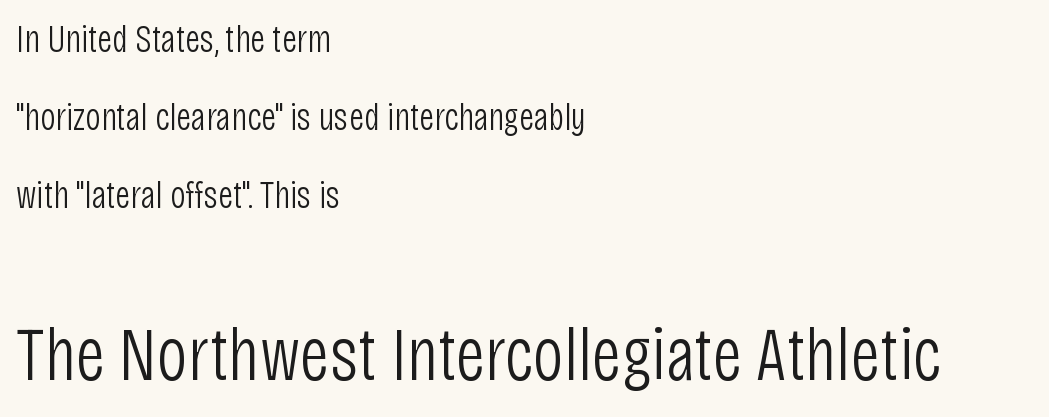
The image shows 75 px light, condensed sans-serif type, upright; set left-aligned, loose line spacing (2.05x), normal letter spacing, not underlined; the second (bottom) block is 1.97x larger; low stroke contrast and a large x-height.
